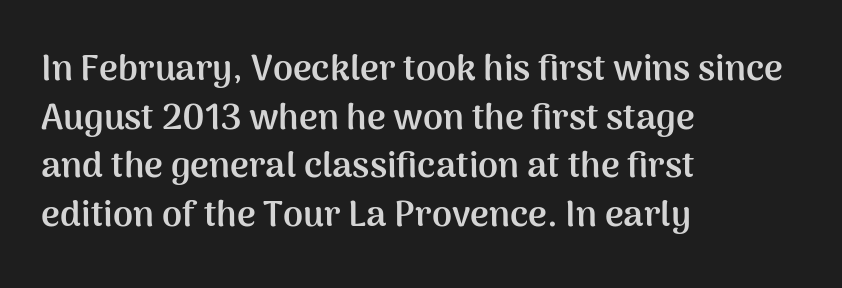
Q: Is the text bold? A: Yes.
Q: Is the text italic (slanted)? A: No, it is upright.
Q: Is the typeface a serif or a sans-serif typeface? A: Sans-serif.
Q: Is the text underlined? A: No.
Q: How is the paragraph aligned? A: Left-aligned.
Q: Is the spacing between letters normal or unusually wide? A: Normal.
Q: Is the spacing between lines tight, normal or loose? A: Normal.
Q: Width (condensed, normal, or wide)? A: Normal.
Q: Stroke contrast? A: Medium.
Q: x-height? A: Medium.
Q: Monospaced? A: No.
